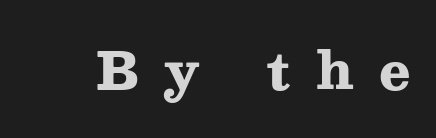
The image shows 52 px heavy, wide serif type, upright; set unusually wide letter spacing (+0.49 em), not underlined; medium stroke contrast and a medium x-height.
